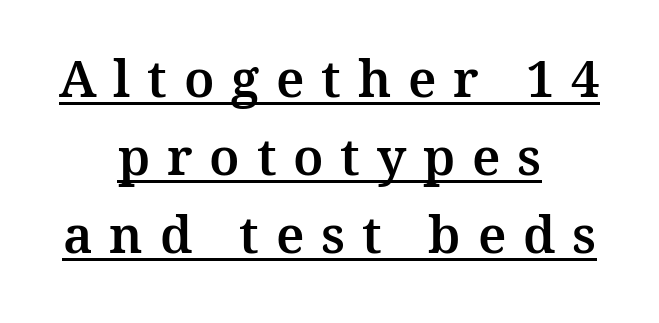
Q: Is the text italic (slanted)? A: No, it is upright.
Q: Is the typeface a serif or a sans-serif typeface? A: Serif.
Q: Is the text underlined? A: Yes.
Q: How is the paragraph aligned? A: Centered.
Q: Is the spacing between letters normal or unusually wide? A: Unusually wide.
Q: Is the spacing between lines tight, normal or loose? A: Normal.
Q: Width (condensed, normal, or wide)? A: Normal.
Q: Stroke contrast? A: Medium.
Q: x-height? A: Medium.
Q: Monospaced? A: No.
